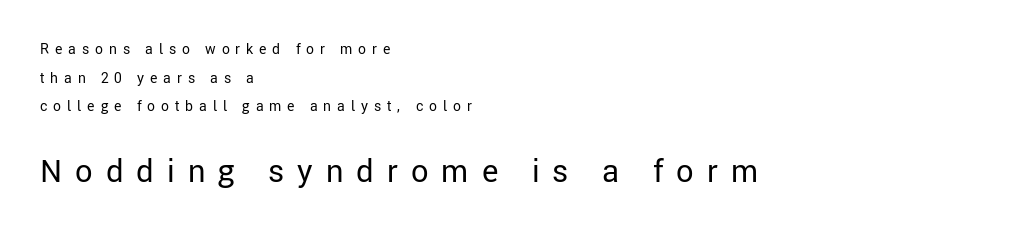
The image shows 31 px regular-weight sans-serif type, upright; set left-aligned, loose line spacing (2.05x), unusually wide letter spacing (+0.42 em), not underlined; the second (bottom) block is 2.21x larger; low stroke contrast and a medium x-height.
